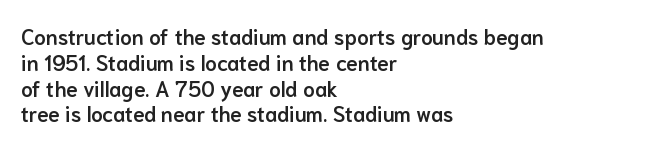
The image shows 21 px text type, upright; set left-aligned, line spacing 1.23x, normal letter spacing, not underlined.
